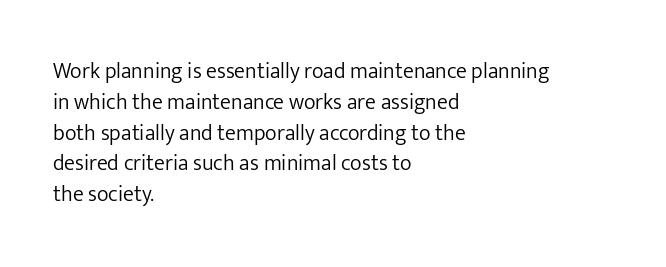
Summary of vertical rhythm: regular, with standard interline spacing. Short note: letters normally spaced. The font's upright variant was chosen for this text. Casual observation: everything's shoved over to the left.
